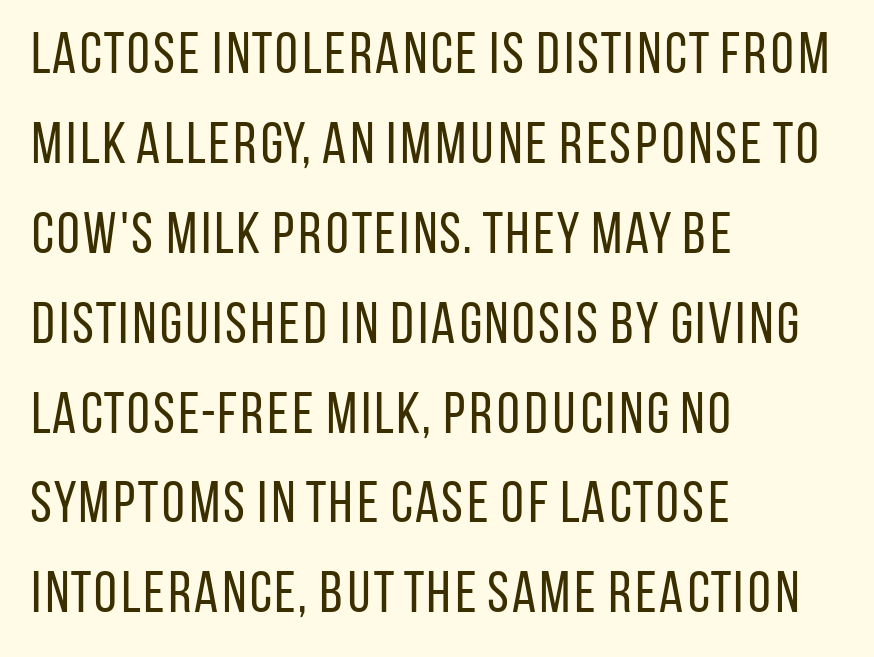
The strip under each line holds only bare page. The letters advance in unequal steps, a hallmark of proportional type. Quick note: interline space is typical. The ragged edge is on the right, which tells us the setting is flush left. Letterform terminals end flat and unadorned throughout the passage. The type sits square on the baseline with zero lean.
